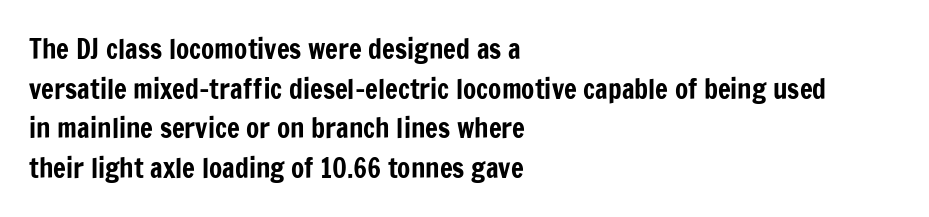
Q: Is the text italic (slanted)? A: No, it is upright.
Q: Is the text underlined? A: No.
Q: How is the paragraph aligned? A: Left-aligned.
Q: Is the spacing between letters normal or unusually wide? A: Normal.
Q: Is the spacing between lines tight, normal or loose? A: Normal.
